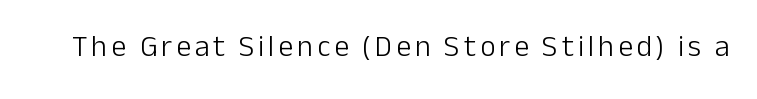
The letters stand straight up with perfectly vertical stems. Descenders hang freely into open space. A quiet, ordinary-to-light weight characterises the typeface. Nothing sits at the stroke ends, so this counts as sans-serif.
